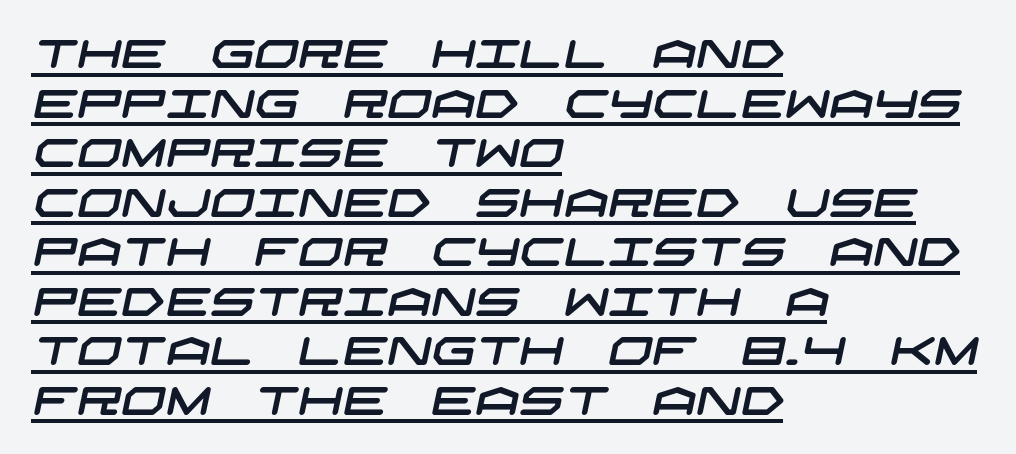
The image shows 39 px wide sans-serif type; set left-aligned, normal line spacing (1.27x), normal letter spacing, underlined; low stroke contrast and a large x-height.
